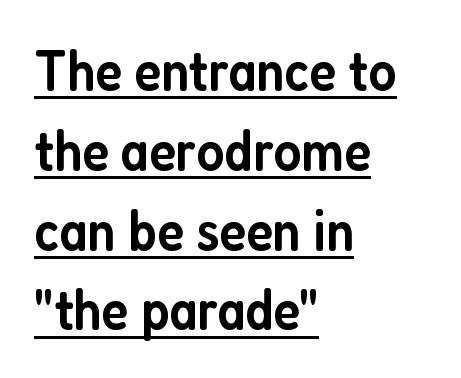
{"serif": "no", "italic": "no", "bold": "semi", "weight": "semibold", "width": "condensed", "stroke_contrast": "low", "x_height": "medium", "monospaced": "no", "underline": "yes", "align": "left", "line_spacing": "normal", "line_spacing_ratio": 1.4, "letter_spacing": "normal", "letter_spacing_em": 0.0, "glyph_px": 57}
